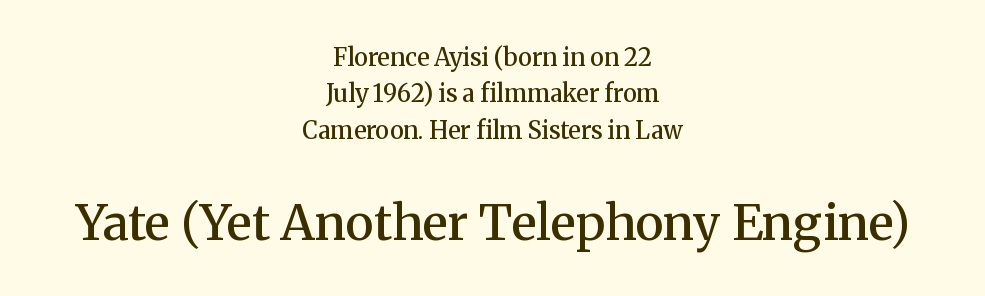
{"serif": "yes", "italic": "no", "bold": "semi", "weight": "semibold", "width": "normal", "stroke_contrast": "medium", "x_height": "medium", "monospaced": "no", "underline": "no", "align": "center", "line_spacing": "normal", "line_spacing_ratio": 1.52, "letter_spacing": "normal", "letter_spacing_em": 0.0, "larger_block": "second", "size_ratio": 2.04, "glyph_px": 49}
